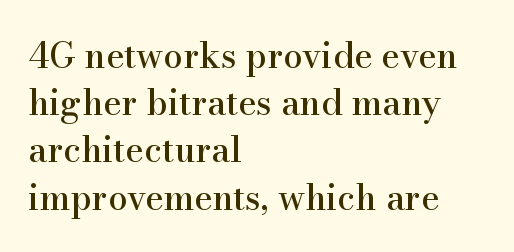
Q: Is the text italic (slanted)? A: No, it is upright.
Q: Is the typeface a serif or a sans-serif typeface? A: Serif.
Q: Is the text underlined? A: No.
Q: How is the paragraph aligned? A: Left-aligned.
Q: Is the spacing between letters normal or unusually wide? A: Normal.
Q: Is the spacing between lines tight, normal or loose? A: Normal.
Q: Width (condensed, normal, or wide)? A: Normal.
Q: Stroke contrast? A: High.
Q: x-height? A: Small.
Q: Monospaced? A: No.
